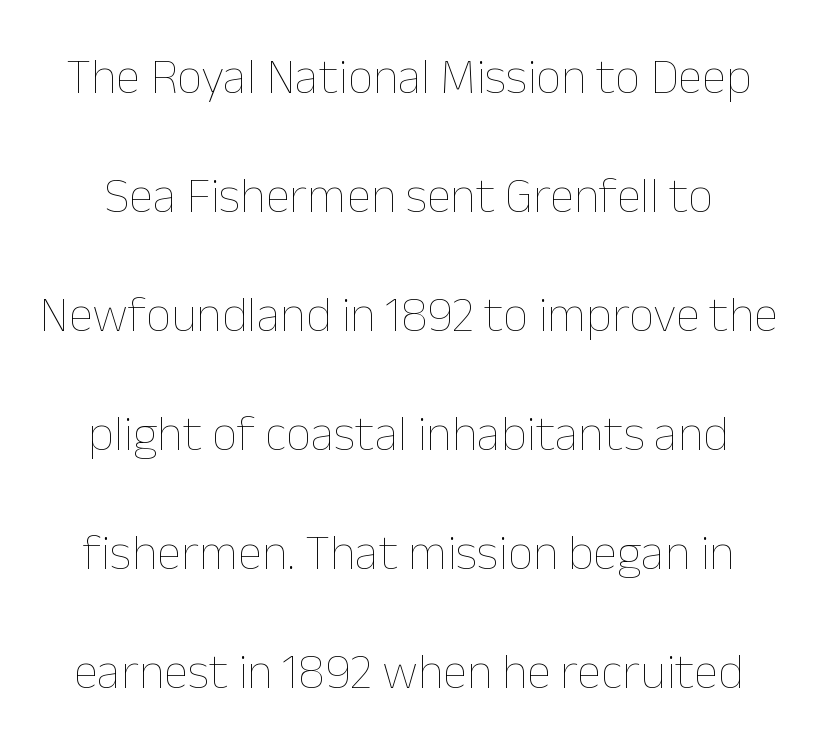
{"italic": "no", "bold": "no", "weight": "thin", "width": "normal", "stroke_contrast": "low", "x_height": "medium", "monospaced": "no", "underline": "no", "align": "center", "line_spacing": "loose", "line_spacing_ratio": 2.38, "letter_spacing": "normal", "letter_spacing_em": 0.0, "glyph_px": 50}
